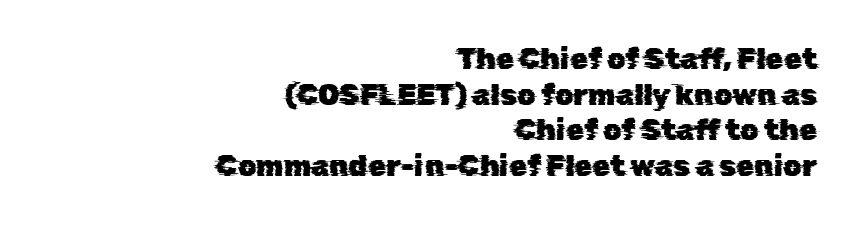
Bare-footed words on every line. The type family on display is of the sans-serif kind. Spacing verdict: proportional, widths tailored to each character. The lines in this sample share a right terminus and differ only in where they begin. Each word holds together tightly as a unit, with standard inter-letter gaps.
